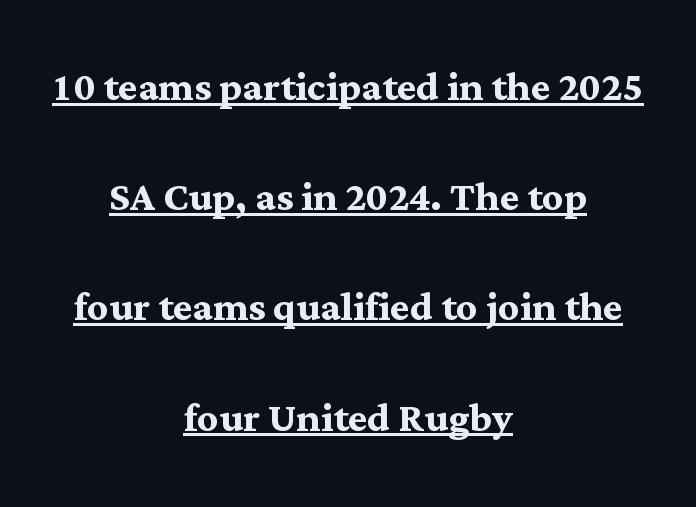
{"serif": "yes", "italic": "no", "bold": "yes", "weight": "semibold", "width": "normal", "stroke_contrast": "medium", "x_height": "medium", "monospaced": "no", "underline": "yes", "align": "center", "line_spacing": "loose", "line_spacing_ratio": 2.12, "letter_spacing": "normal", "letter_spacing_em": 0.0, "glyph_px": 52}
